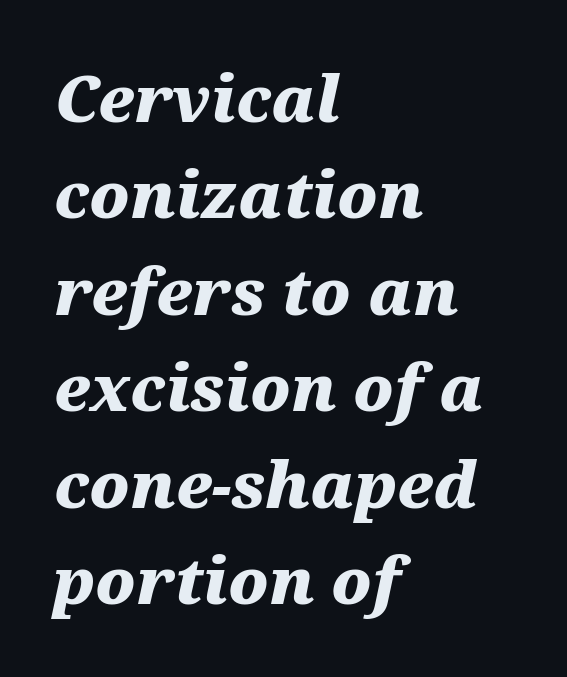
Tall strokes in this sample are angled rather than plumb. Caption: multi-line text, flush left, ragged right. You'd pick this weight for a headline — it's a proper bold. This sample uses plain, unmodified letter spacing. This rendering features lettering with no underline. The passage shown stacks its lines at a standard gap.
